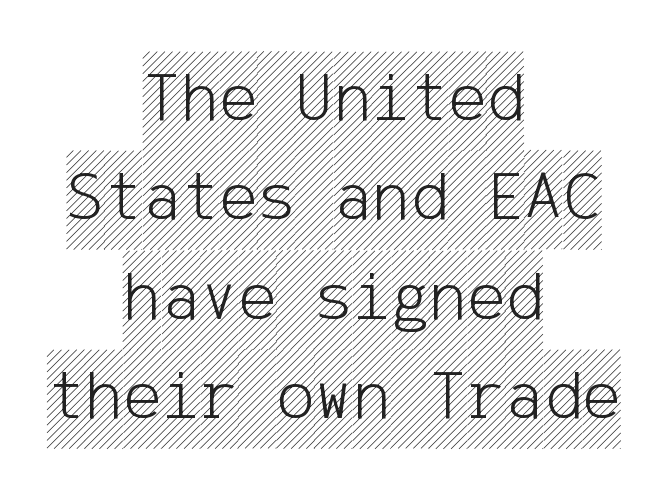
Q: Is the text italic (slanted)? A: No, it is upright.
Q: Is the text underlined? A: No.
Q: How is the paragraph aligned? A: Centered.
Q: Is the spacing between letters normal or unusually wide? A: Normal.
Q: Is the spacing between lines tight, normal or loose? A: Normal.
Q: Width (condensed, normal, or wide)? A: Condensed.
Q: x-height? A: Large.
